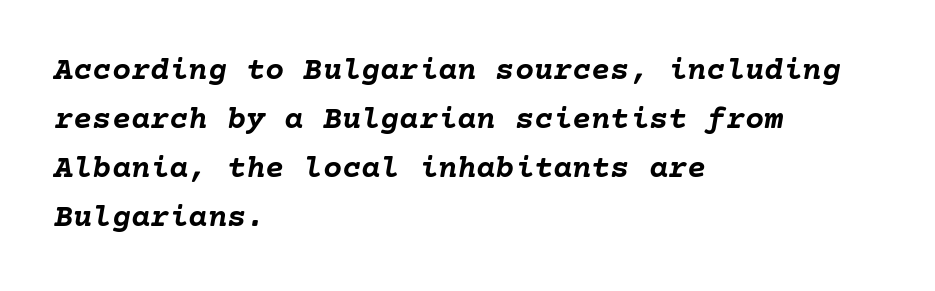
The image shows 32 px semibold type, italic (leaning right); set left-aligned, normal line spacing (1.53x), normal letter spacing, not underlined; low stroke contrast and a medium x-height.
